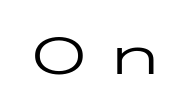
The image shows 53 px regular-weight, wide sans-serif type, upright; set unusually wide letter spacing (+0.32 em), not underlined; low stroke contrast and a medium x-height.
